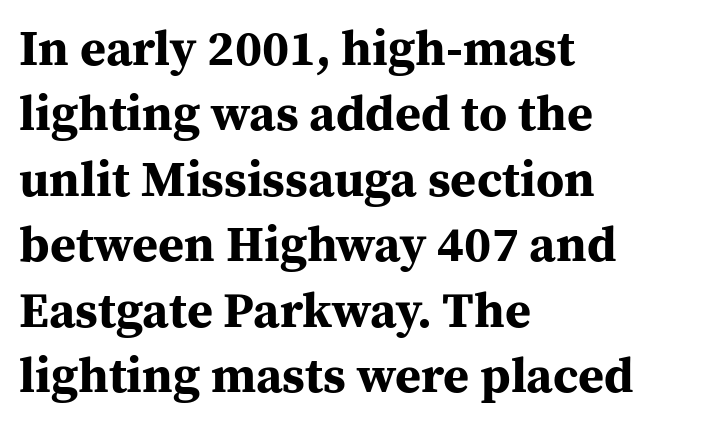
The image shows 50 px bold serif type, upright; set left-aligned, normal line spacing (1.31x), normal letter spacing, not underlined; medium stroke contrast and a medium x-height.
